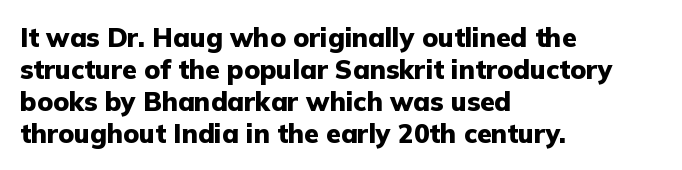
The image shows 26 px bold type, upright; set left-aligned, line spacing 1.23x, normal letter spacing, not underlined.
